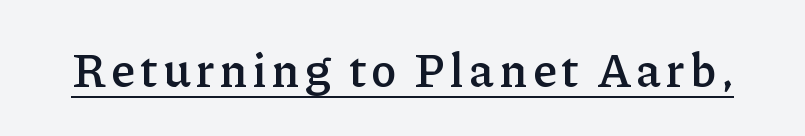
{"serif": "yes", "italic": "no", "bold": "semi", "weight": "semibold", "width": "normal", "stroke_contrast": "low", "x_height": "medium", "monospaced": "no", "underline": "yes", "glyph_px": 47}
